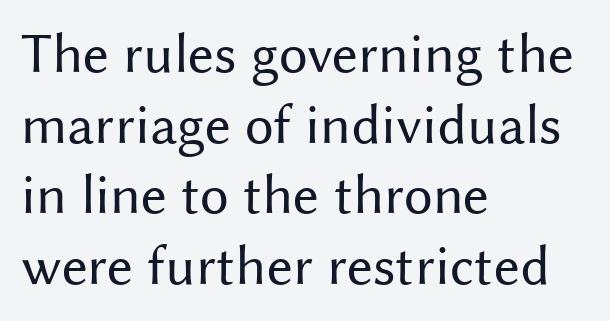
{"serif": "no", "italic": "no", "bold": "no", "weight": "regular", "width": "normal", "stroke_contrast": "medium", "x_height": "medium", "monospaced": "no", "underline": "no", "align": "left", "line_spacing_ratio": 1.24, "letter_spacing": "normal", "letter_spacing_em": 0.0, "glyph_px": 57}
